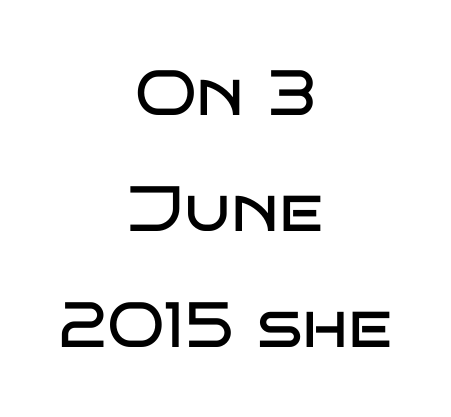
{"serif": "no", "italic": "no", "bold": "no", "weight": "regular", "width": "wide", "stroke_contrast": "low", "x_height": "large", "monospaced": "no", "underline": "no", "align": "center", "line_spacing_ratio": 1.81, "letter_spacing": "normal", "letter_spacing_em": 0.0, "glyph_px": 64}
